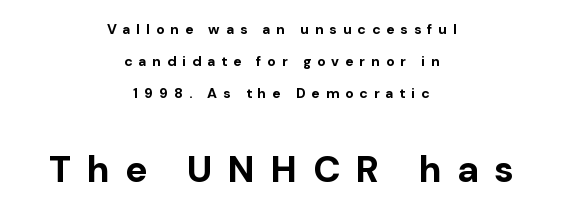
The setting favours the middle, as headings and verse often do. Is this a fixed-width face? No — the glyphs have proportional, varying widths. The zone under the glyphs is completely vacant. Rows of type keep a wide berth in the vertical direction. Every stem runs plumb, perpendicular to the baseline.
